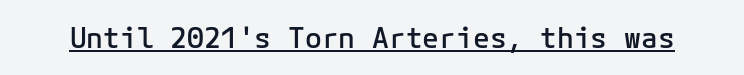
This rendering employs a face without finishing strokes, i.e., a sans-serif. Each letter, wide or thin by design, is forced into the same width here. Posture: straight, roman, zero tilt. Emphasis is given by a line drawn under the lettering. Characters follow at the spacing the type designer built in.
